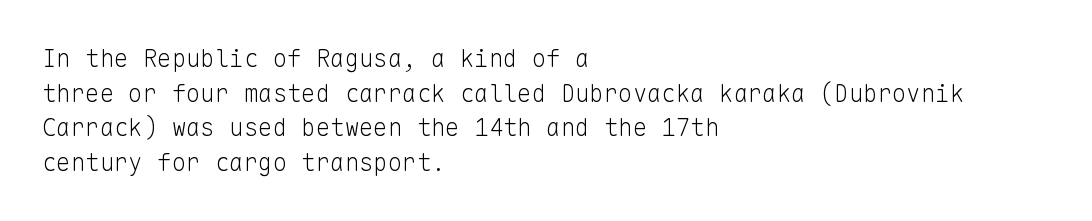
{"italic": "no", "bold": "no", "underline": "no", "align": "left", "line_spacing": "normal", "line_spacing_ratio": 1.44, "letter_spacing": "normal", "letter_spacing_em": 0.0, "glyph_px": 24}
